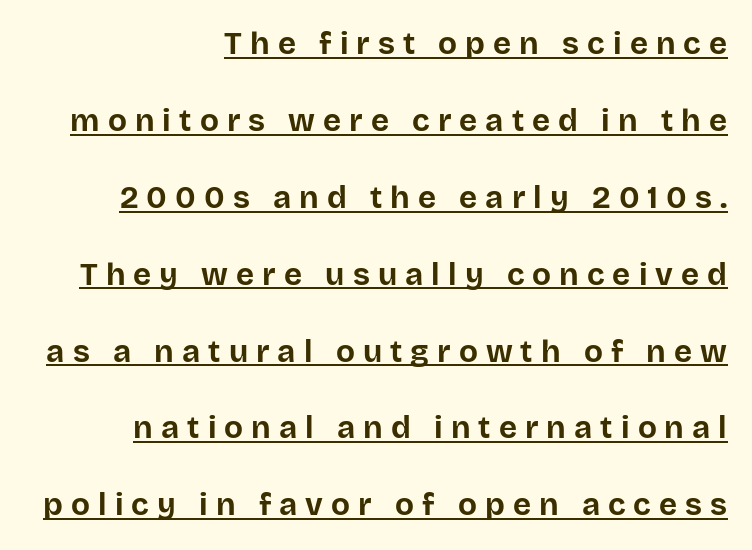
Q: Is the text bold? A: Yes.
Q: Is the text italic (slanted)? A: No, it is upright.
Q: Is the typeface a serif or a sans-serif typeface? A: Sans-serif.
Q: Is the text underlined? A: Yes.
Q: How is the paragraph aligned? A: Right-aligned.
Q: Is the spacing between letters normal or unusually wide? A: Unusually wide.
Q: Is the spacing between lines tight, normal or loose? A: Loose.
Q: Width (condensed, normal, or wide)? A: Normal.
Q: Stroke contrast? A: Low.
Q: x-height? A: Large.
Q: Monospaced? A: No.
